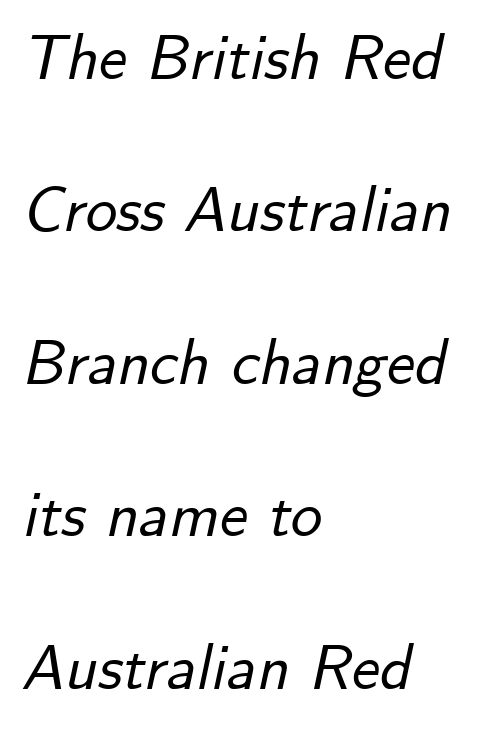
Q: Is the text italic (slanted)? A: Yes, it leans right by about 12 degrees.
Q: Is the text underlined? A: No.
Q: How is the paragraph aligned? A: Left-aligned.
Q: Is the spacing between letters normal or unusually wide? A: Normal.
Q: Is the spacing between lines tight, normal or loose? A: Loose.
Q: Width (condensed, normal, or wide)? A: Normal.
Q: Stroke contrast? A: Low.
Q: x-height? A: Small.
Q: Monospaced? A: No.
